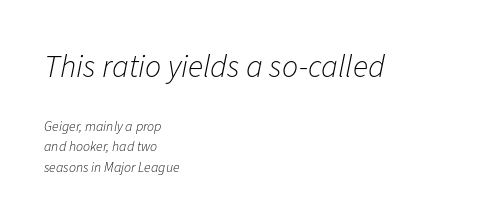
The image shows 32 px light type, italic (leaning right); set left-aligned, normal line spacing (1.45x), normal letter spacing, not underlined; the first (top) block is 2.29x larger; low stroke contrast and a medium x-height.
